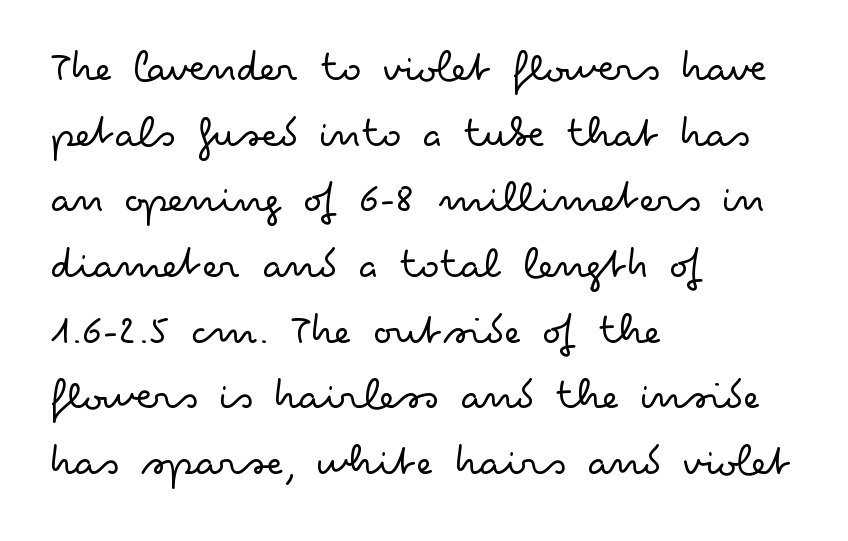
Q: Is the text bold? A: No.
Q: Is the text italic (slanted)? A: No, it is upright.
Q: Is the typeface a serif or a sans-serif typeface? A: Sans-serif.
Q: Is the text underlined? A: No.
Q: How is the paragraph aligned? A: Left-aligned.
Q: Is the spacing between letters normal or unusually wide? A: Normal.
Q: Is the spacing between lines tight, normal or loose? A: Normal.
Q: Width (condensed, normal, or wide)? A: Wide.
Q: Stroke contrast? A: Low.
Q: x-height? A: Small.
Q: Monospaced? A: No.
